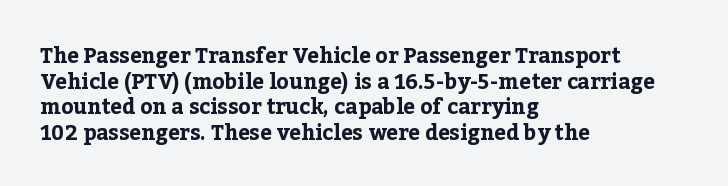
Is there any slant? The stems are plumb. The zone under the glyphs is completely vacant. Caption: bold face, heavy strokes. Each word holds together tightly as a unit, with standard inter-letter gaps. Does the copy run flush right? No — it runs flush left.
